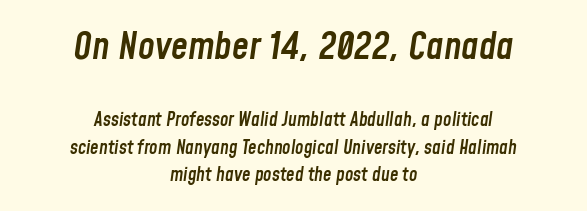
Q: Is the text bold? A: Semi-bold.
Q: Is the text italic (slanted)? A: Yes, it leans right by about 8 degrees.
Q: Is the text underlined? A: No.
Q: How is the paragraph aligned? A: Centered.
Q: Is the spacing between letters normal or unusually wide? A: Normal.
Q: Is the spacing between lines tight, normal or loose? A: Normal.
Q: Which block of text is set in a larger size, the first (top) or the second (bottom)? A: The first (top) one.
Q: Width (condensed, normal, or wide)? A: Condensed.
Q: Stroke contrast? A: Low.
Q: x-height? A: Medium.
Q: Monospaced? A: No.
